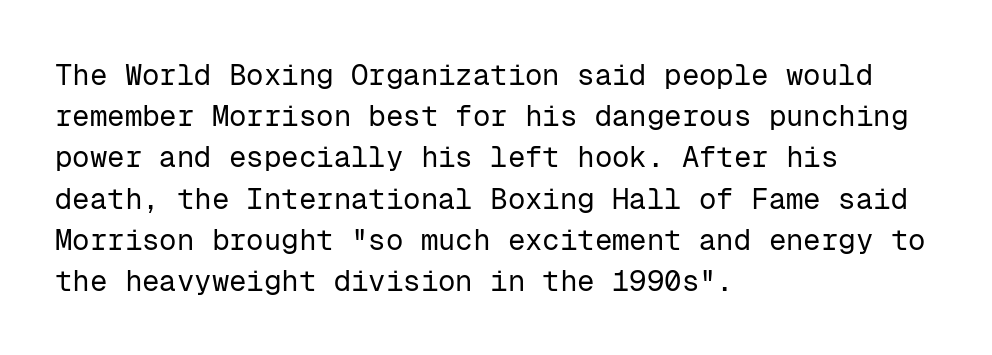
Q: Is the text bold? A: No.
Q: Is the text italic (slanted)? A: No, it is upright.
Q: Is the typeface a serif or a sans-serif typeface? A: Sans-serif.
Q: Is the text underlined? A: No.
Q: How is the paragraph aligned? A: Left-aligned.
Q: Is the spacing between letters normal or unusually wide? A: Normal.
Q: Is the spacing between lines tight, normal or loose? A: Normal.
Q: Width (condensed, normal, or wide)? A: Normal.
Q: Stroke contrast? A: Low.
Q: x-height? A: Medium.
Q: Monospaced? A: Yes.
